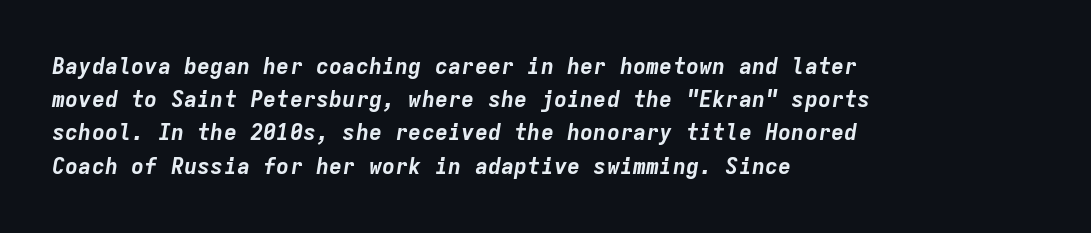
The image shows 22 px bold type, italic (leaning right); set left-aligned, normal line spacing (1.51x), normal letter spacing, not underlined.
